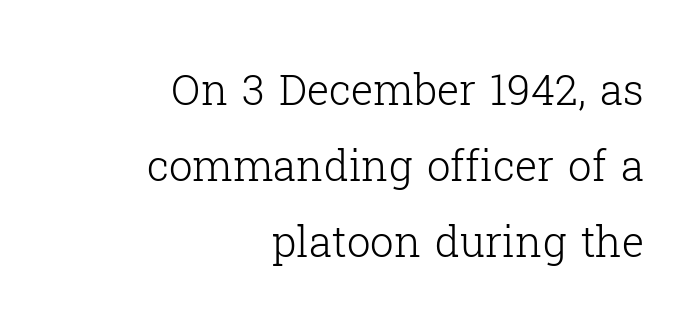
Q: Is the text bold? A: No.
Q: Is the text italic (slanted)? A: No, it is upright.
Q: Is the typeface a serif or a sans-serif typeface? A: Serif.
Q: Is the text underlined? A: No.
Q: How is the paragraph aligned? A: Right-aligned.
Q: Is the spacing between letters normal or unusually wide? A: Normal.
Q: Width (condensed, normal, or wide)? A: Normal.
Q: Stroke contrast? A: Low.
Q: x-height? A: Medium.
Q: Monospaced? A: No.
